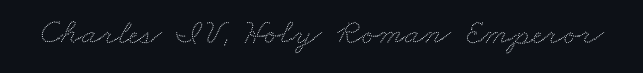
The image shows 36 px wide type; set normal letter spacing, not underlined; low stroke contrast and a small x-height.
